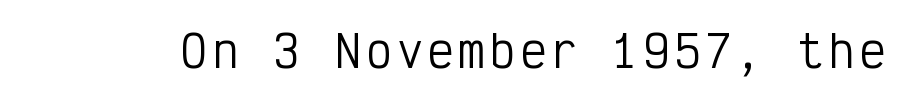
The image shows 44 px regular-weight, condensed sans-serif type, upright, monospaced; set not underlined; low stroke contrast and a medium x-height.
